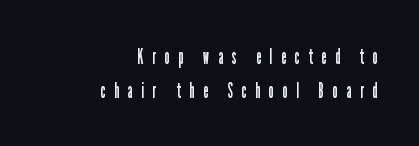
Q: Is the text bold? A: No.
Q: Is the text italic (slanted)? A: No, it is upright.
Q: Is the text underlined? A: No.
Q: How is the paragraph aligned? A: Right-aligned.
Q: Is the spacing between letters normal or unusually wide? A: Unusually wide.
Q: Is the spacing between lines tight, normal or loose? A: Normal.
